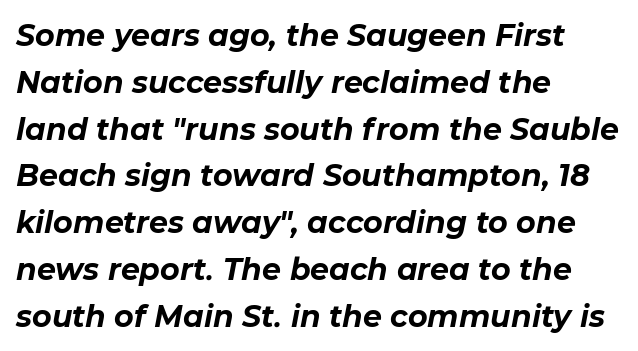
The image shows 30 px bold type, italic (leaning right); set left-aligned, normal line spacing (1.56x), normal letter spacing, not underlined; low stroke contrast and a medium x-height.
